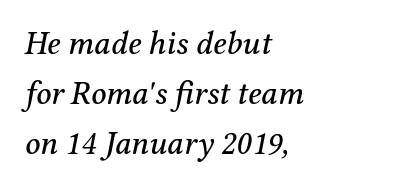
{"serif": "yes", "italic": "yes", "lean": "right", "slant_degrees": 12, "width": "normal", "stroke_contrast": "medium", "x_height": "medium", "monospaced": "no", "underline": "no", "align": "left", "line_spacing": "normal", "line_spacing_ratio": 1.52, "letter_spacing": "normal", "letter_spacing_em": 0.0, "glyph_px": 33}
